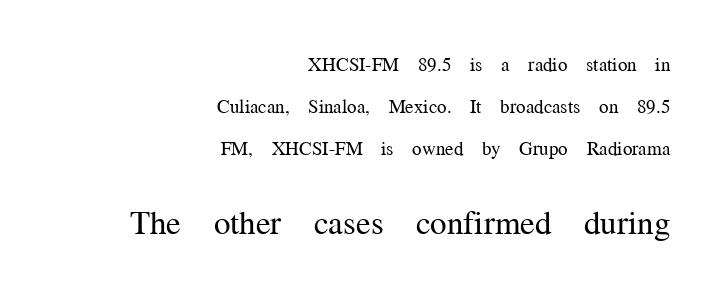
{"serif": "yes", "italic": "no", "bold": "no", "weight": "regular", "width": "normal", "stroke_contrast": "medium", "x_height": "medium", "monospaced": "no", "underline": "no", "align": "right", "line_spacing": "loose", "line_spacing_ratio": 2.2, "letter_spacing": "normal", "letter_spacing_em": 0.0, "larger_block": "second", "size_ratio": 1.74, "glyph_px": 33}
